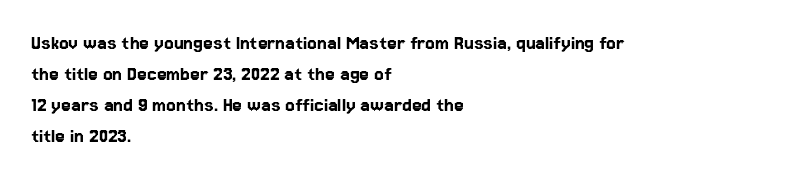
The image shows 22 px text type, upright; set left-aligned, normal line spacing (1.41x), normal letter spacing, not underlined.
